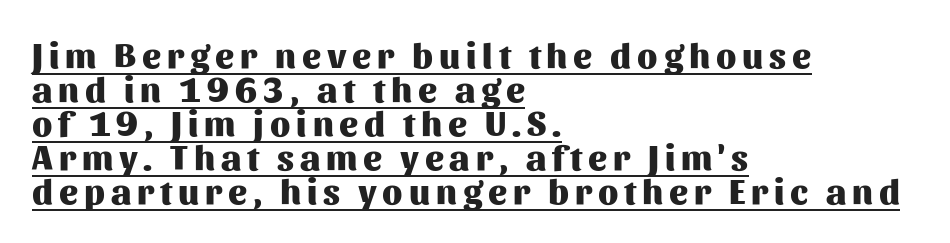
Q: Is the text bold? A: Yes.
Q: Is the text italic (slanted)? A: No, it is upright.
Q: Is the typeface a serif or a sans-serif typeface? A: Sans-serif.
Q: Is the text underlined? A: Yes.
Q: How is the paragraph aligned? A: Left-aligned.
Q: Is the spacing between lines tight, normal or loose? A: Tight.
Q: Width (condensed, normal, or wide)? A: Normal.
Q: Stroke contrast? A: Medium.
Q: x-height? A: Medium.
Q: Monospaced? A: No.
